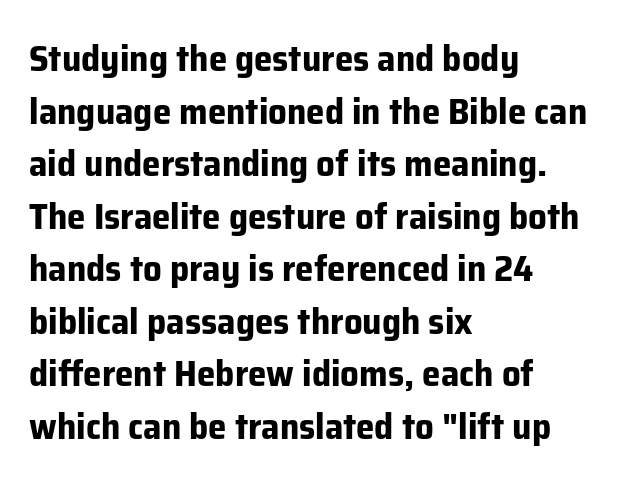
{"serif": "no", "italic": "no", "bold": "yes", "weight": "bold", "width": "normal", "stroke_contrast": "low", "x_height": "medium", "monospaced": "no", "underline": "no", "align": "left", "line_spacing": "normal", "line_spacing_ratio": 1.42, "letter_spacing": "normal", "letter_spacing_em": 0.0, "glyph_px": 37}
